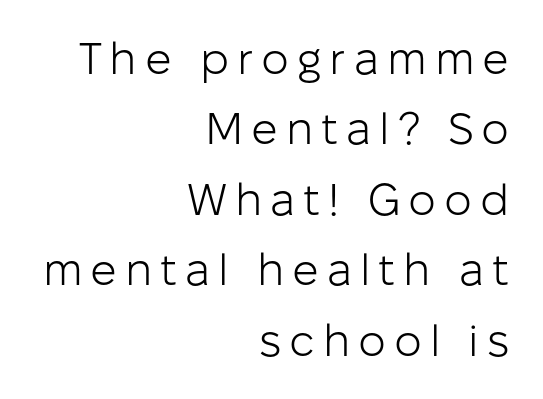
{"serif": "no", "italic": "no", "bold": "no", "weight": "light", "width": "normal", "stroke_contrast": "low", "x_height": "medium", "monospaced": "no", "underline": "no", "align": "right", "line_spacing": "normal", "line_spacing_ratio": 1.6, "glyph_px": 44}
